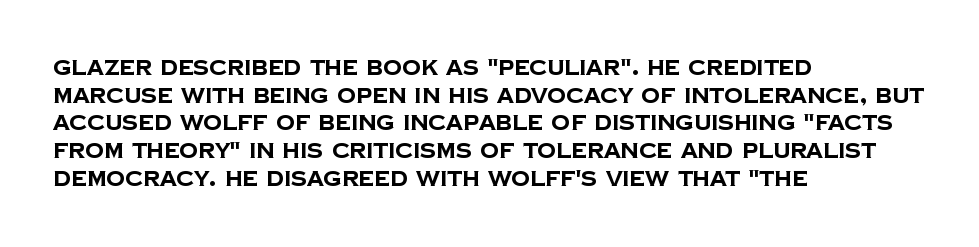
Q: Is the text bold? A: Yes.
Q: Is the text underlined? A: No.
Q: How is the paragraph aligned? A: Left-aligned.
Q: Is the spacing between letters normal or unusually wide? A: Normal.
Q: Is the spacing between lines tight, normal or loose? A: Normal.
